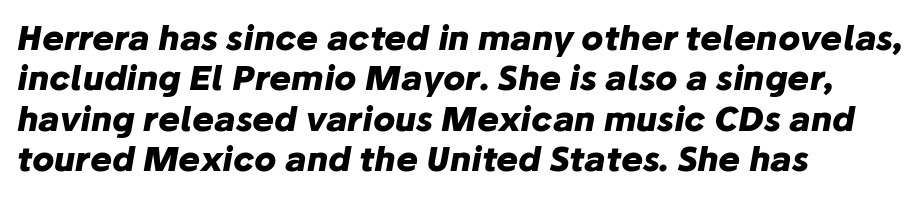
No extra tracking has been applied to these lines. The string is rendered with underlining switched off. Varying glyph widths throughout — classic text-font behaviour. Style check: oblique. The text block is weighted toward the left margin, trailing off unevenly rightward. These lines carry a lot of weight — the face is fully bold.
